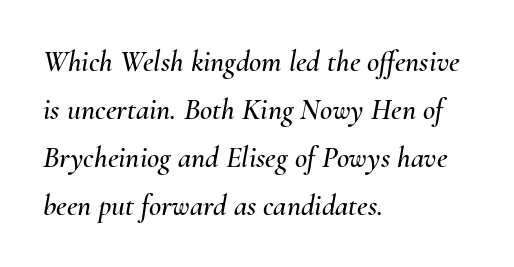
{"italic": "yes", "lean": "right", "slant_degrees": 10, "width": "normal", "stroke_contrast": "medium", "x_height": "small", "monospaced": "no", "underline": "no", "align": "left", "line_spacing": "normal", "line_spacing_ratio": 1.6, "letter_spacing": "normal", "letter_spacing_em": 0.0, "glyph_px": 30}
